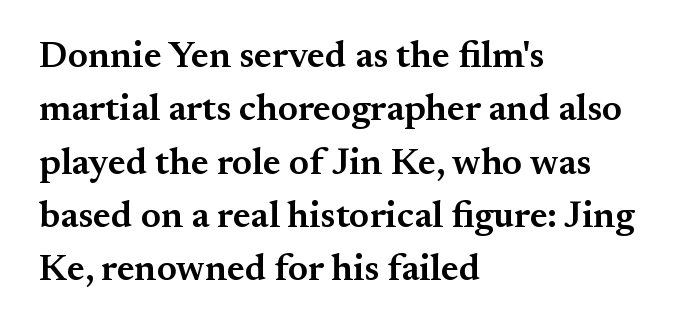
The image shows 37 px semibold serif type, upright; set left-aligned, normal line spacing (1.44x), normal letter spacing, not underlined; medium stroke contrast and a small x-height.
